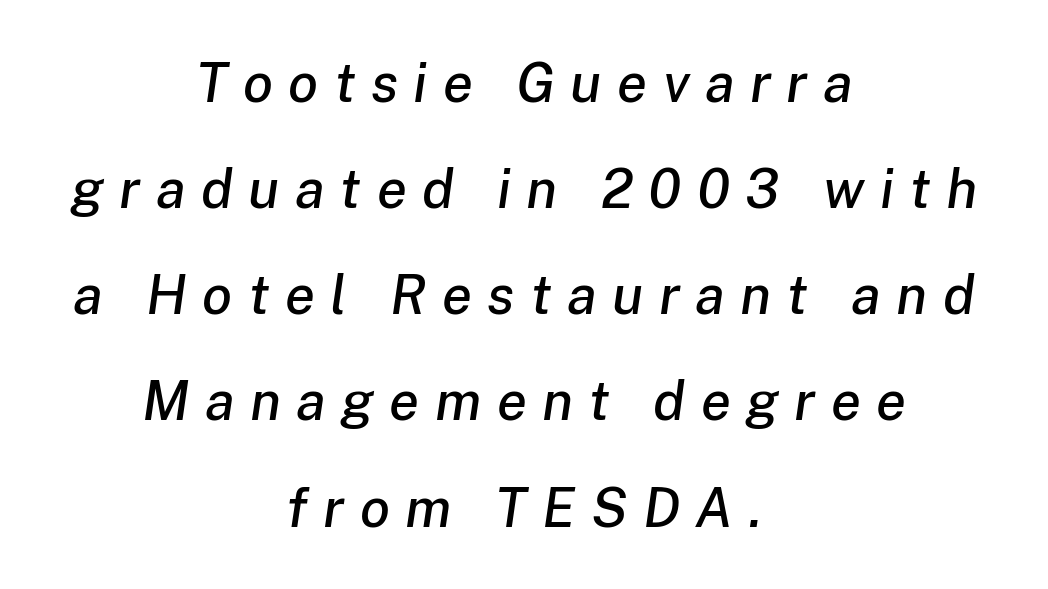
Posture: slanted. Rows of type keep a wide berth in the vertical direction. The letters are spread apart with noticeably loose tracking. The glyphs are unaccompanied by any horizontal stroke below them. The letters advance in unequal steps, a hallmark of proportional type. Caption: multi-line text, centered on the measure.
